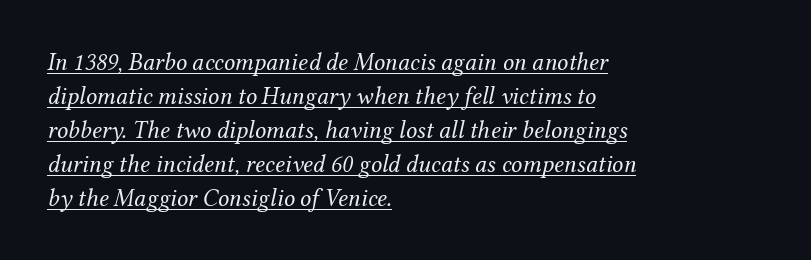
Q: Is the text bold? A: No.
Q: Is the text italic (slanted)? A: Yes, it leans right by about 12 degrees.
Q: Is the text underlined? A: Yes.
Q: How is the paragraph aligned? A: Left-aligned.
Q: Is the spacing between letters normal or unusually wide? A: Normal.
Q: Is the spacing between lines tight, normal or loose? A: Normal.
